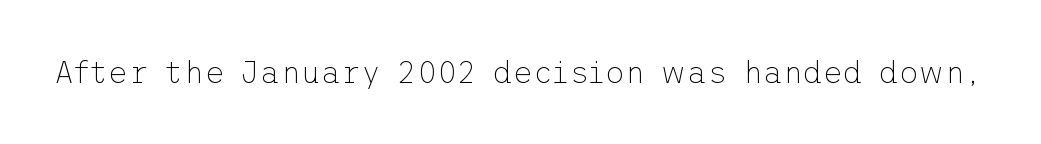
{"serif": "no", "italic": "no", "bold": "no", "weight": "thin", "width": "normal", "stroke_contrast": "low", "x_height": "medium", "underline": "no", "letter_spacing": "normal", "letter_spacing_em": 0.0, "glyph_px": 31}
